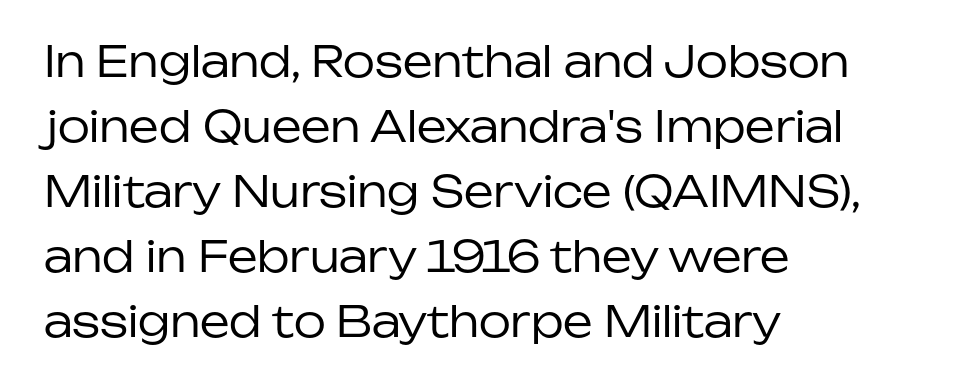
{"serif": "no", "italic": "no", "bold": "no", "weight": "regular", "width": "normal", "stroke_contrast": "low", "x_height": "medium", "monospaced": "no", "underline": "no", "align": "left", "line_spacing": "normal", "line_spacing_ratio": 1.55, "letter_spacing": "normal", "letter_spacing_em": 0.0, "glyph_px": 42}
